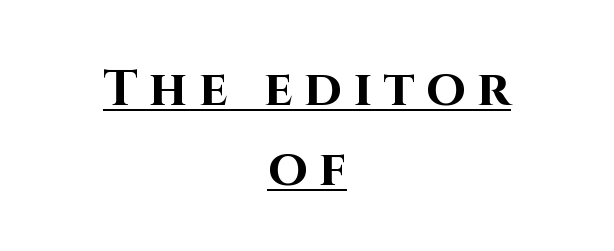
The image shows 51 px bold sans-serif type, upright; set centered, normal line spacing (1.57x), unusually wide letter spacing (+0.23 em), underlined; high stroke contrast and a large x-height.
